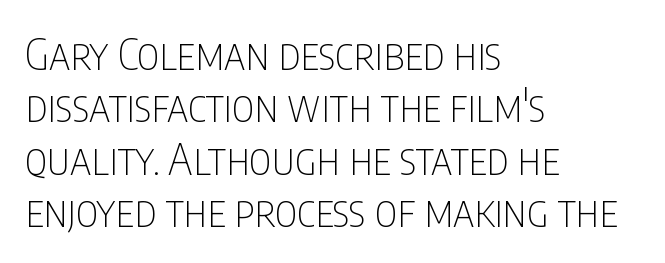
The image shows 43 px thin, condensed sans-serif type, upright; set left-aligned, line spacing 1.22x, normal letter spacing, not underlined; low stroke contrast and a large x-height.
